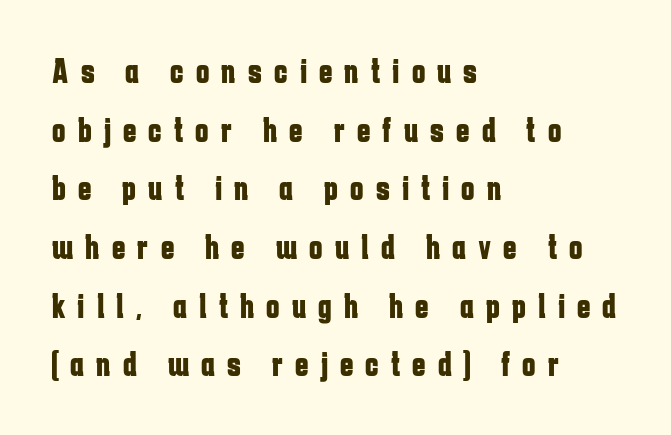
Check the space under the baseline: it is left empty. These lines stack with their left ends in a neat column. Is this a sans? Yes — the strokes have no serifs. Tracking value appears strongly positive — letters spread wide. Every stem runs plumb, perpendicular to the baseline. Students, observe: this is what conventionally led text looks like.
